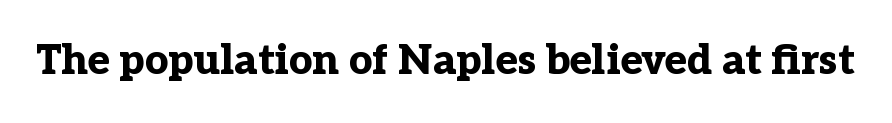
{"serif": "yes", "italic": "no", "bold": "yes", "weight": "bold", "width": "normal", "stroke_contrast": "low", "x_height": "medium", "monospaced": "no", "underline": "no", "letter_spacing": "normal", "letter_spacing_em": 0.0, "glyph_px": 41}
